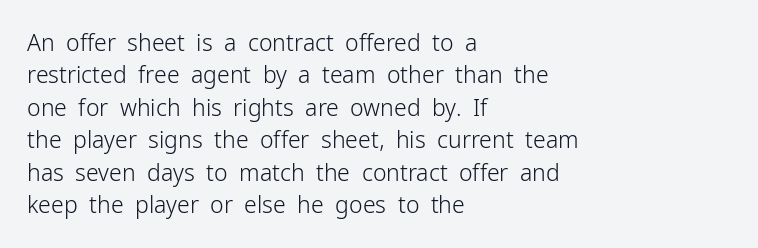
The tracking reads as untouched default to a designer's eye. Layout note: lines flush left. Students, observe: this is what conventionally led text looks like. Underline: absent.
